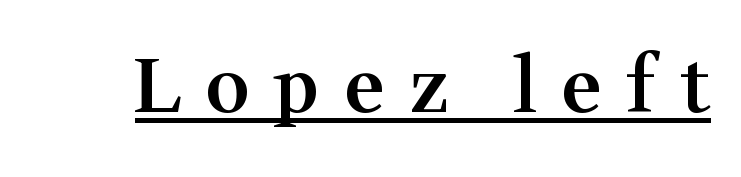
Tracking here is generous; glyphs stand well apart from one another. If you drew a line through each stem, it would be perfectly vertical. The passage shown is semibold, sitting just below true bold. Letterform terminals end in serifs throughout the passage. The string is rendered with underlining switched on. Varying glyph widths throughout — classic text-font behaviour.
